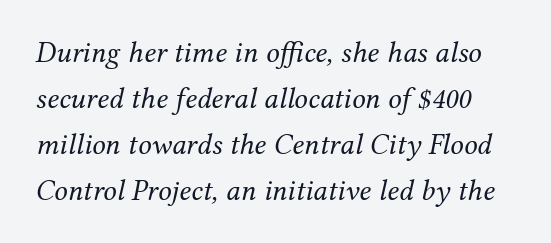
The image shows 30 px regular-weight serif type, italic (leaning right); set normal line spacing (1.53x), normal letter spacing, not underlined; medium stroke contrast and a medium x-height.
